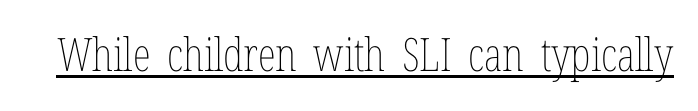
The image shows 46 px thin, condensed type, upright; set normal letter spacing, underlined; low stroke contrast and a medium x-height.
